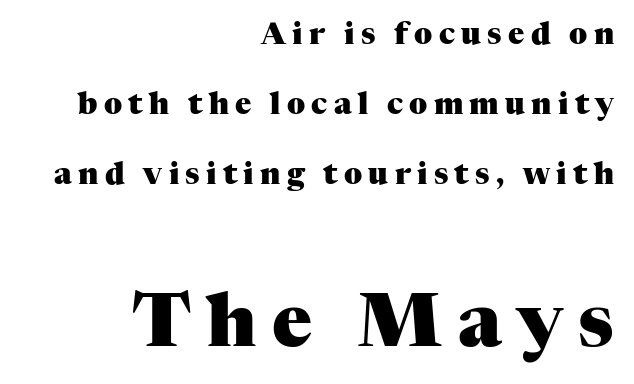
Do the characters align in a grid? No, the font is proportional. This sample uses an upright cut, with every glyph sitting square on the baseline. A student would notice the bottom passage is typeset larger than what precedes it. This rendering uses right alignment, leaving the left contour irregular.
